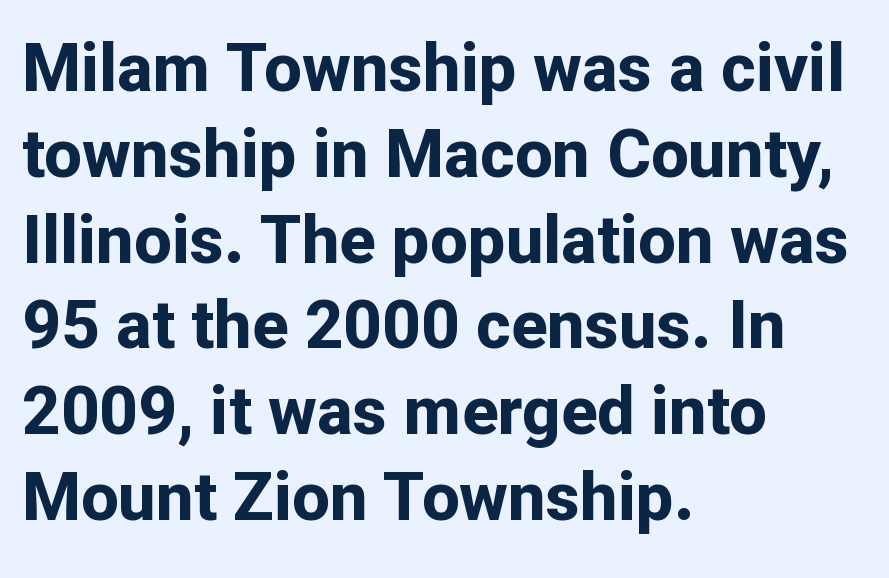
{"serif": "no", "italic": "no", "bold": "yes", "weight": "bold", "width": "normal", "stroke_contrast": "low", "x_height": "medium", "monospaced": "no", "underline": "no", "align": "left", "line_spacing": "normal", "line_spacing_ratio": 1.28, "letter_spacing": "normal", "letter_spacing_em": 0.0, "glyph_px": 67}
